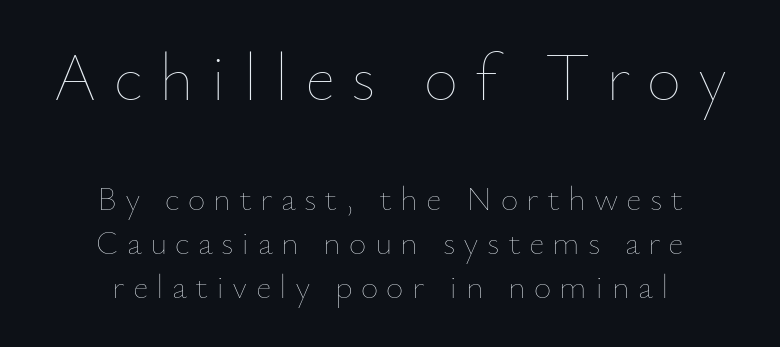
The image shows 67 px thin type, upright; set centered, normal line spacing (1.3x), unusually wide letter spacing (+0.24 em), not underlined; the first (top) block is 1.97x larger; low stroke contrast and a small x-height.
